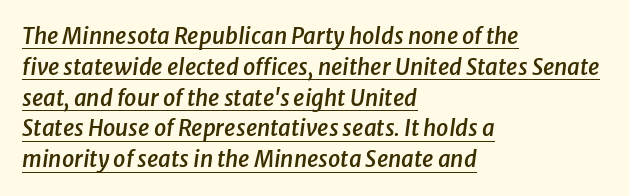
No extra tracking has been applied to these lines. Is the type bold? Partly — it's a semibold, heavier than regular but not fully bold. Casual observation: everything's shoved over to the left. The letters are slanted; this is an italic face. Emphasis is given by a line drawn under the lettering. Horizontal bands of white between lines are of average thickness.
